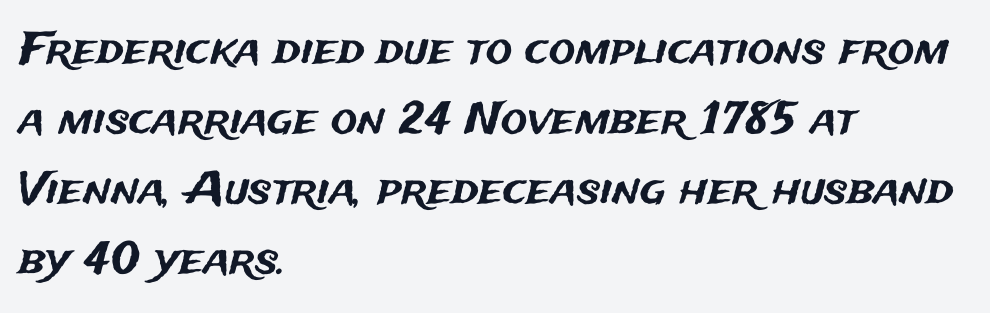
The lines are quadded left. This block has exactly the height ordinary leading produces. Bare-footed words on every line. Is this a fixed-width face? No — the glyphs have proportional, varying widths.
